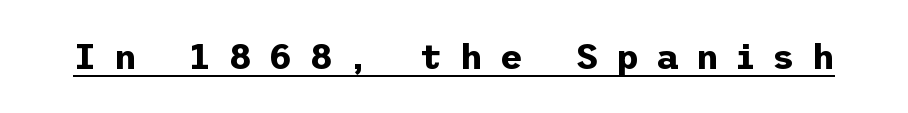
{"serif": "no", "italic": "no", "bold": "yes", "weight": "bold", "width": "normal", "stroke_contrast": "low", "x_height": "medium", "underline": "yes", "letter_spacing": "wide", "letter_spacing_em": 0.5, "glyph_px": 35}
